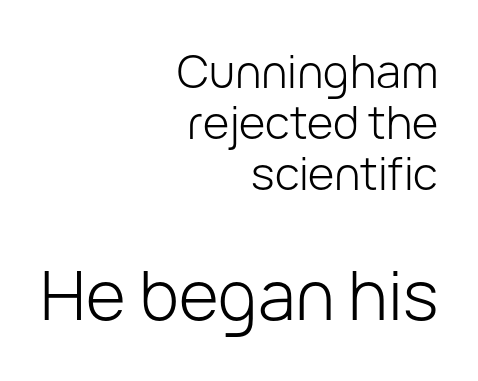
The image shows 68 px light sans-serif type, upright; set right-aligned, tight line spacing (1.13x), normal letter spacing, not underlined; the second (bottom) block is 1.51x larger; low stroke contrast and a medium x-height.
